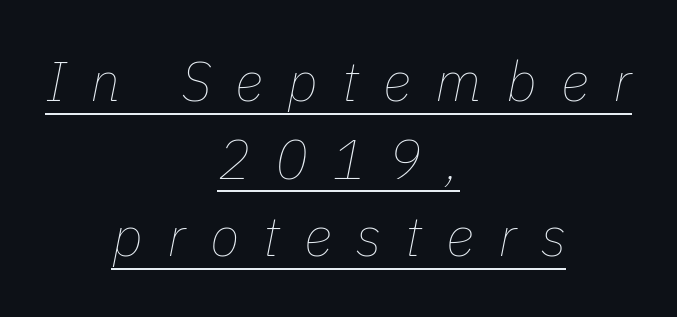
The image shows 55 px thin type, italic (leaning right); set centered, normal line spacing (1.41x), unusually wide letter spacing (+0.44 em), underlined; low stroke contrast and a medium x-height.
